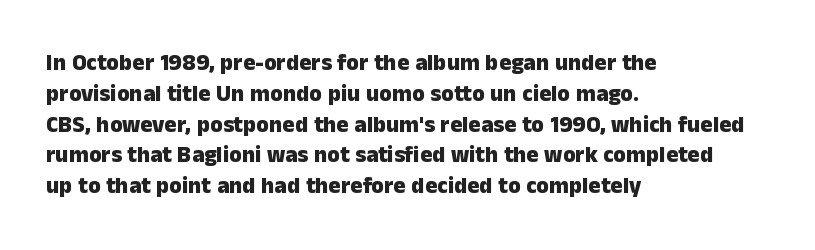
{"italic": "no", "bold": "yes", "underline": "no", "align": "left", "line_spacing": "normal", "line_spacing_ratio": 1.34, "letter_spacing": "normal", "letter_spacing_em": 0.0, "glyph_px": 23}
